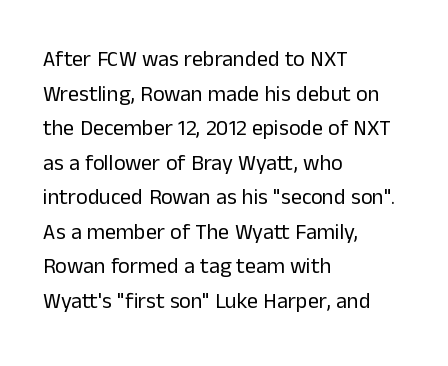
Q: Is the text bold? A: No.
Q: Is the text italic (slanted)? A: No, it is upright.
Q: Is the text underlined? A: No.
Q: How is the paragraph aligned? A: Left-aligned.
Q: Is the spacing between letters normal or unusually wide? A: Normal.
Q: Is the spacing between lines tight, normal or loose? A: Normal.
